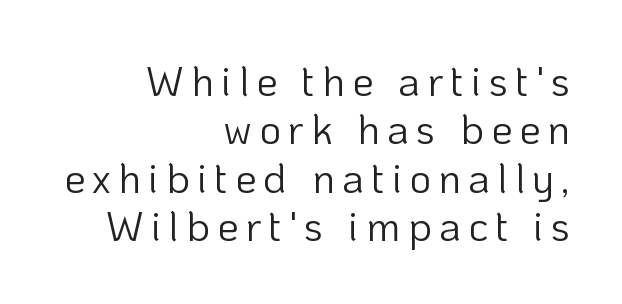
The rendering uses natural spacing where letterforms have individual widths. Unlike italic type, these characters show no tilt at all. The lines in this sample share a right terminus and differ only in where they begin. Unmarked baselines from the first word to the last. Vertically, the passage feels compressed, each row crowding the next. Unlike a traditional serif, this face leaves its strokes unadorned.
